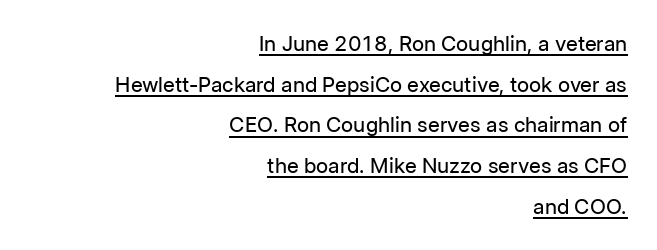
{"italic": "no", "bold": "no", "underline": "yes", "align": "right", "line_spacing": "loose", "line_spacing_ratio": 1.94, "letter_spacing": "normal", "letter_spacing_em": 0.0, "glyph_px": 21}
